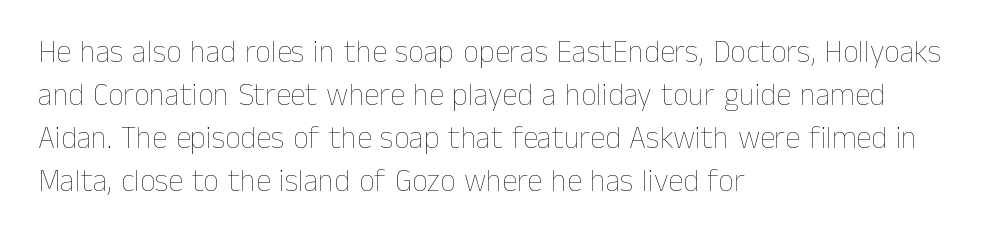
The image shows 31 px thin type, upright; set left-aligned, normal line spacing (1.39x), normal letter spacing, not underlined; low stroke contrast and a medium x-height.
